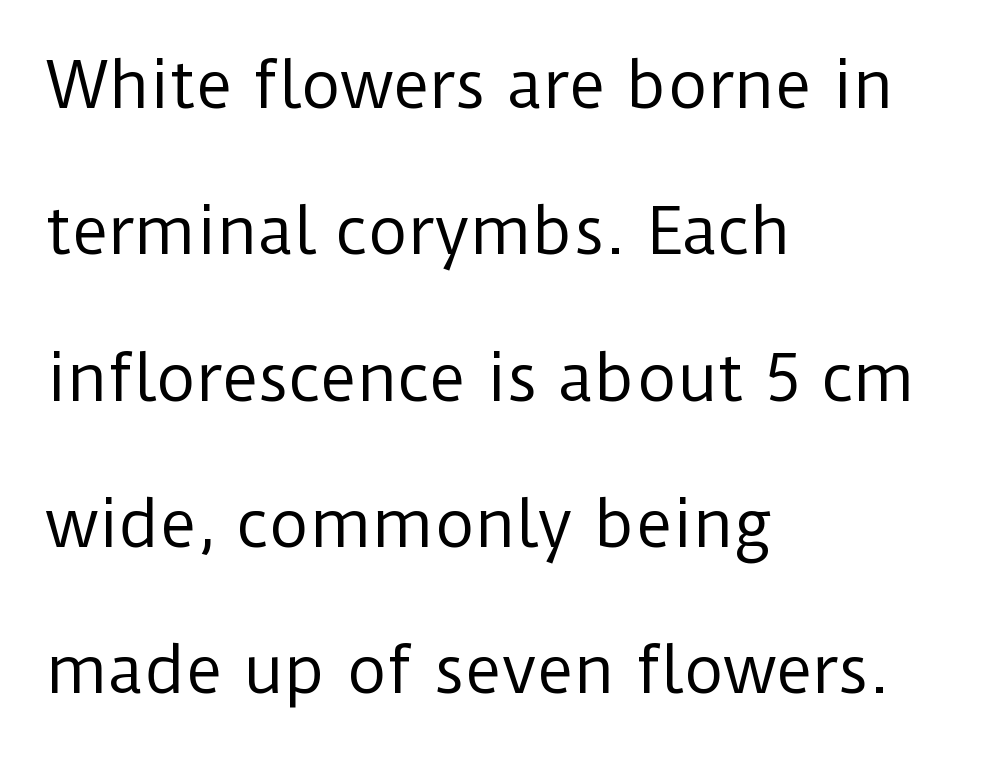
Q: Is the text bold? A: No.
Q: Is the text italic (slanted)? A: No, it is upright.
Q: Is the typeface a serif or a sans-serif typeface? A: Sans-serif.
Q: Is the text underlined? A: No.
Q: How is the paragraph aligned? A: Left-aligned.
Q: Is the spacing between letters normal or unusually wide? A: Normal.
Q: Is the spacing between lines tight, normal or loose? A: Loose.
Q: Width (condensed, normal, or wide)? A: Normal.
Q: Stroke contrast? A: Low.
Q: x-height? A: Medium.
Q: Monospaced? A: No.
